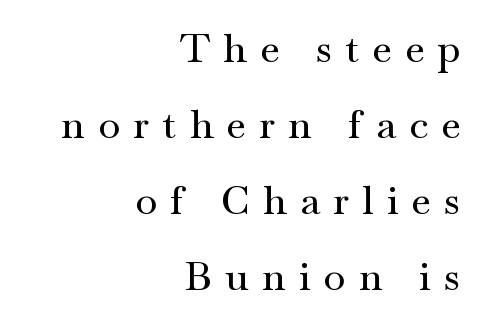
The image shows 40 px wide serif type, upright; set right-aligned, loose line spacing (1.9x), unusually wide letter spacing (+0.33 em), not underlined; medium stroke contrast and a small x-height.
